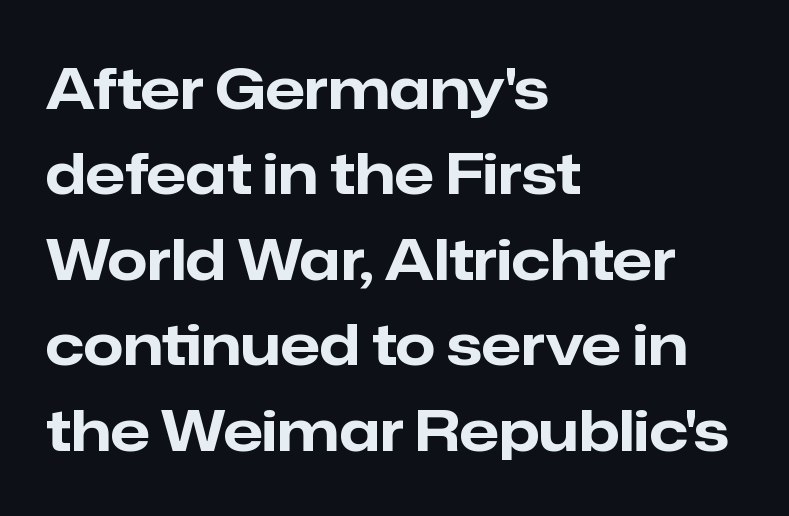
Q: Is the text bold? A: Yes.
Q: Is the text italic (slanted)? A: No, it is upright.
Q: Is the typeface a serif or a sans-serif typeface? A: Sans-serif.
Q: Is the text underlined? A: No.
Q: How is the paragraph aligned? A: Left-aligned.
Q: Is the spacing between letters normal or unusually wide? A: Normal.
Q: Is the spacing between lines tight, normal or loose? A: Normal.
Q: Width (condensed, normal, or wide)? A: Normal.
Q: Stroke contrast? A: Low.
Q: x-height? A: Medium.
Q: Monospaced? A: No.
